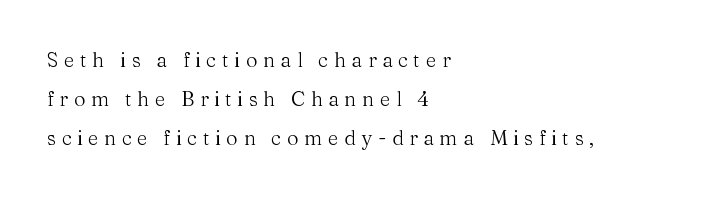
The image shows 20 px text type, upright; set left-aligned, loose line spacing (1.95x), unusually wide letter spacing (+0.28 em), not underlined.
